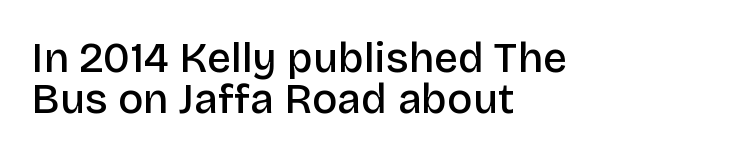
{"serif": "no", "italic": "no", "bold": "semi", "weight": "semibold", "width": "normal", "stroke_contrast": "low", "x_height": "large", "monospaced": "no", "underline": "no", "align": "left", "line_spacing": "tight", "line_spacing_ratio": 0.98, "letter_spacing": "normal", "letter_spacing_em": 0.0, "glyph_px": 42}
